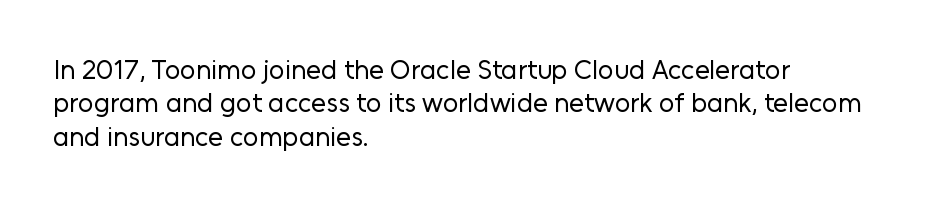
Q: Is the text bold? A: No.
Q: Is the text italic (slanted)? A: No, it is upright.
Q: Is the text underlined? A: No.
Q: How is the paragraph aligned? A: Left-aligned.
Q: Is the spacing between letters normal or unusually wide? A: Normal.
